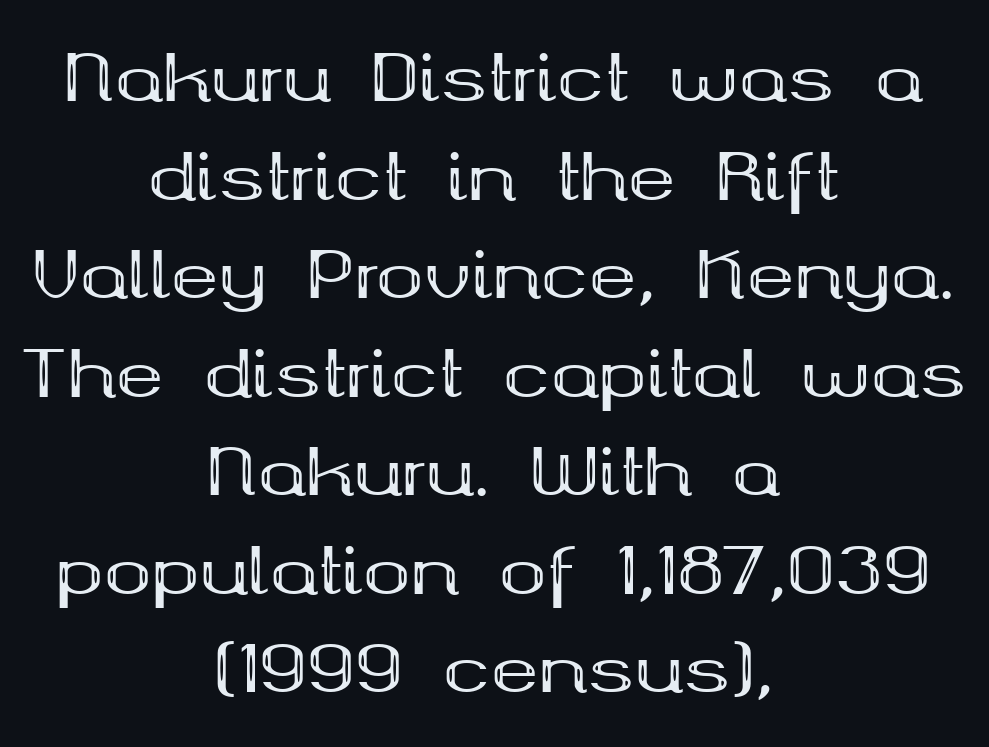
The image shows 64 px bold, wide serif type, upright; set centered, normal line spacing (1.54x), normal letter spacing, not underlined; medium stroke contrast and a medium x-height.
